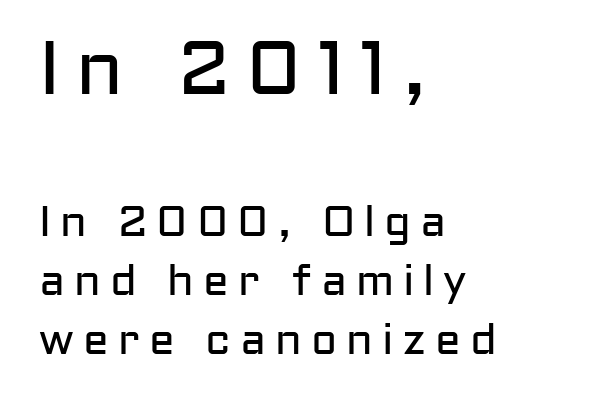
Italic? Not at all — the glyphs are vertical. Notice how the passage keeps a crisp vertical edge on the left only. You can tell from the bare stems that sans-serif type was used. Each letter keeps its own natural width here, so spacing adapts to shape. The lines sit at an ordinary, default distance from one another. Weight: regular or lighter.
